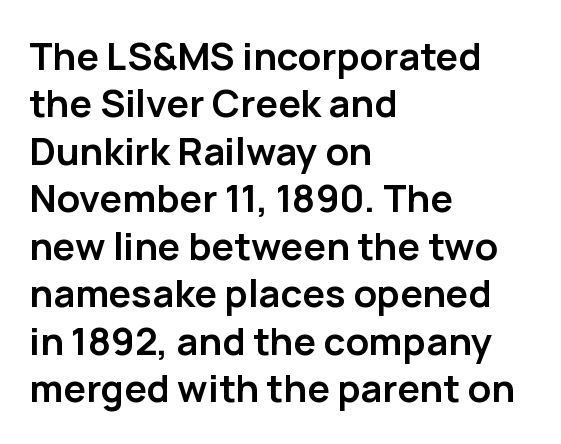
No word sits above an underline. The letters advance in unequal steps, a hallmark of proportional type. The face used here has the dense, thick strokes of a bold. Evenly set lines give the paragraph a standard silhouette. This is the regular roman posture of the typeface. Nothing sits at the stroke ends, so this counts as sans-serif.
